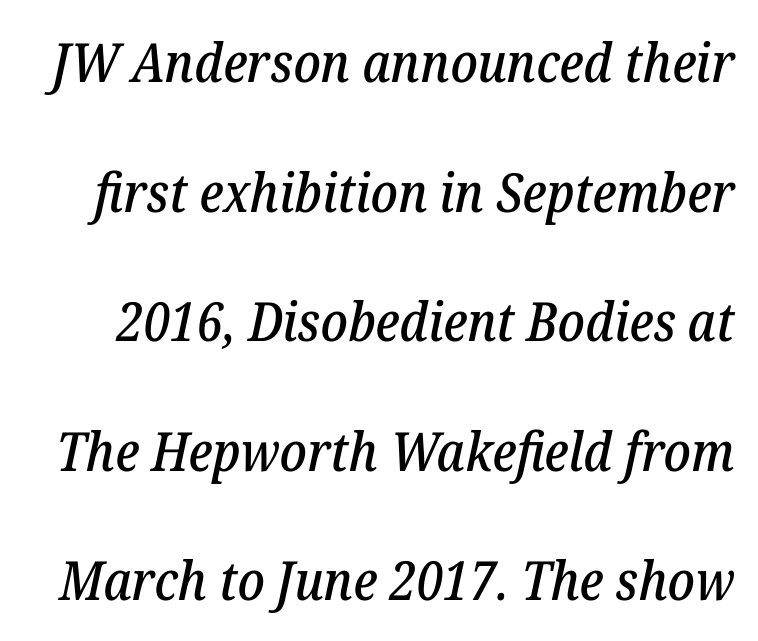
Check under the words: just untouched page. This sample uses plain, unmodified letter spacing. Look at the bottom of the vertical strokes: they flare into serifs here. Designer's note — italics engaged. Leading is clearly above the norm, producing a sparse column.
